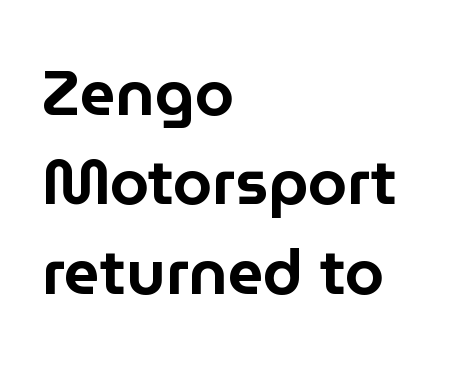
The image shows 63 px sans-serif type, upright; set left-aligned, normal line spacing (1.42x), normal letter spacing, not underlined; low stroke contrast and a medium x-height.
